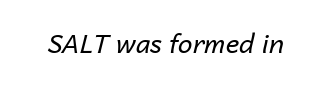
The image shows 26 px text type, italic (leaning right); set normal letter spacing, not underlined.
